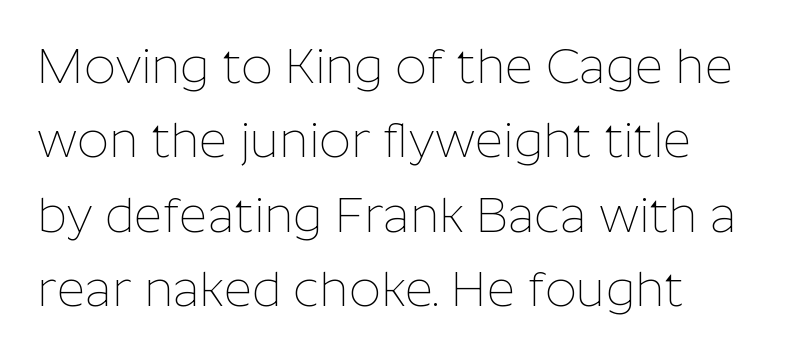
Q: Is the text bold? A: No.
Q: Is the text italic (slanted)? A: No, it is upright.
Q: Is the typeface a serif or a sans-serif typeface? A: Sans-serif.
Q: Is the text underlined? A: No.
Q: Is the spacing between letters normal or unusually wide? A: Normal.
Q: Is the spacing between lines tight, normal or loose? A: Normal.
Q: Width (condensed, normal, or wide)? A: Normal.
Q: Stroke contrast? A: Low.
Q: x-height? A: Medium.
Q: Monospaced? A: No.
